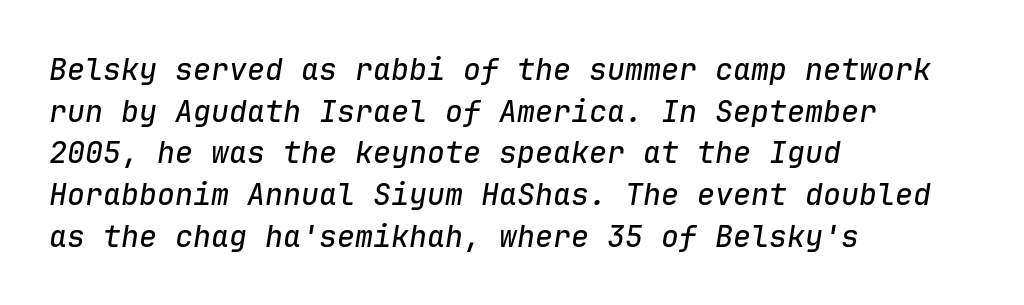
The image shows 30 px text type, italic (leaning right), monospaced; set left-aligned, normal line spacing (1.39x), normal letter spacing, not underlined; low stroke contrast and a medium x-height.
